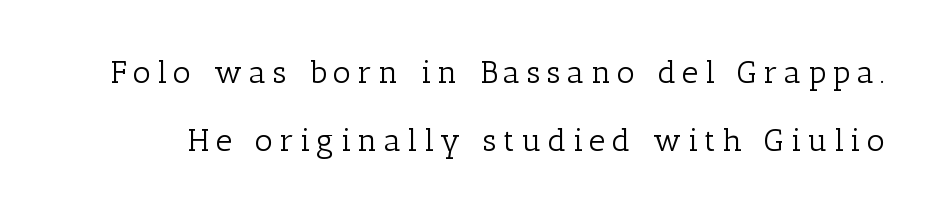
{"serif": "yes", "italic": "no", "bold": "no", "weight": "light", "width": "normal", "stroke_contrast": "low", "x_height": "medium", "monospaced": "no", "underline": "no", "line_spacing": "loose", "line_spacing_ratio": 2.11, "letter_spacing": "wide", "letter_spacing_em": 0.2, "glyph_px": 32}
